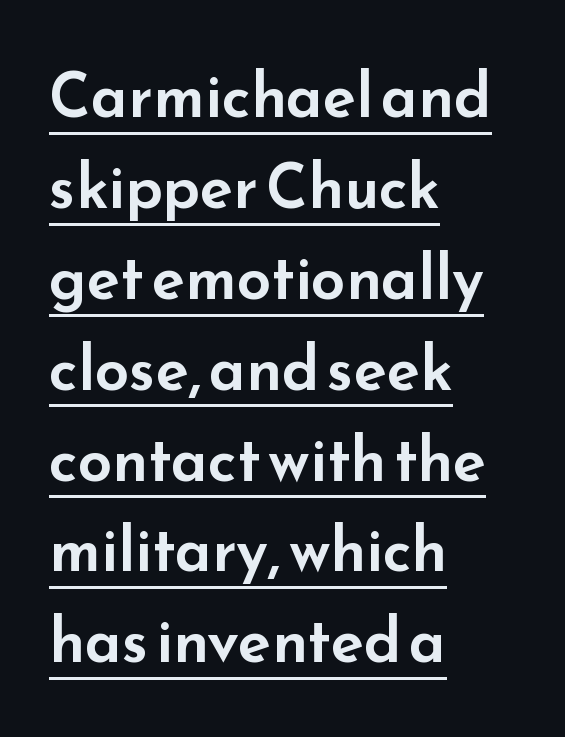
The passage shown is typeset with a sans-serif family. Leading: standard. A typesetter would mark this as roman, not italic. Underlined type. Line beginnings align vertically; line endings do not. Note the varied advance widths — an 'i' is clearly narrower than an 'm'.
